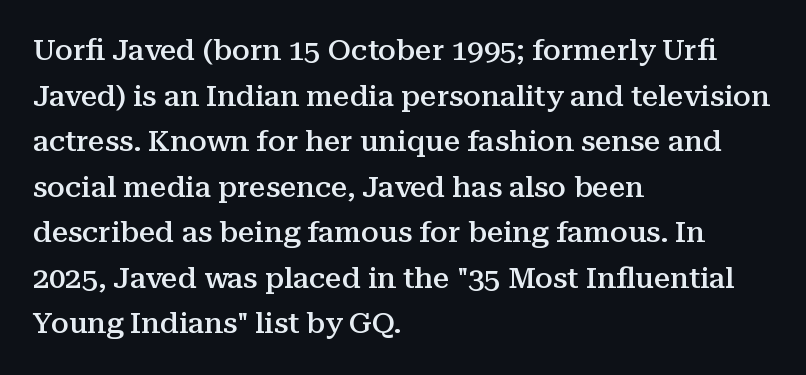
The image shows 29 px semibold serif type, upright; set left-aligned, normal line spacing (1.57x), normal letter spacing, not underlined; medium stroke contrast and a medium x-height.
